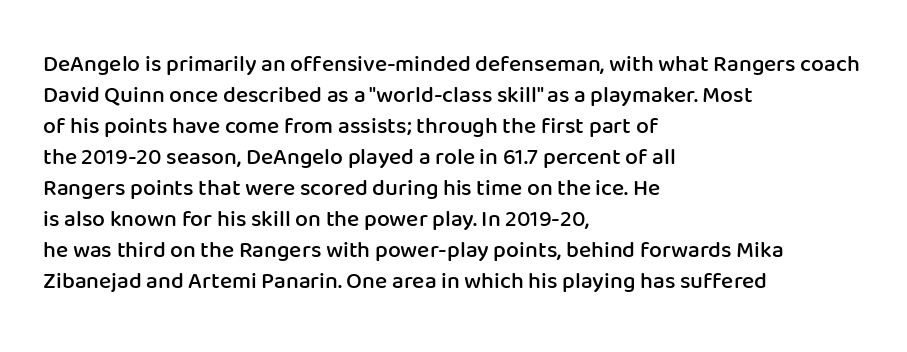
The image shows 23 px text type, upright; set left-aligned, normal line spacing (1.35x), normal letter spacing, not underlined.
